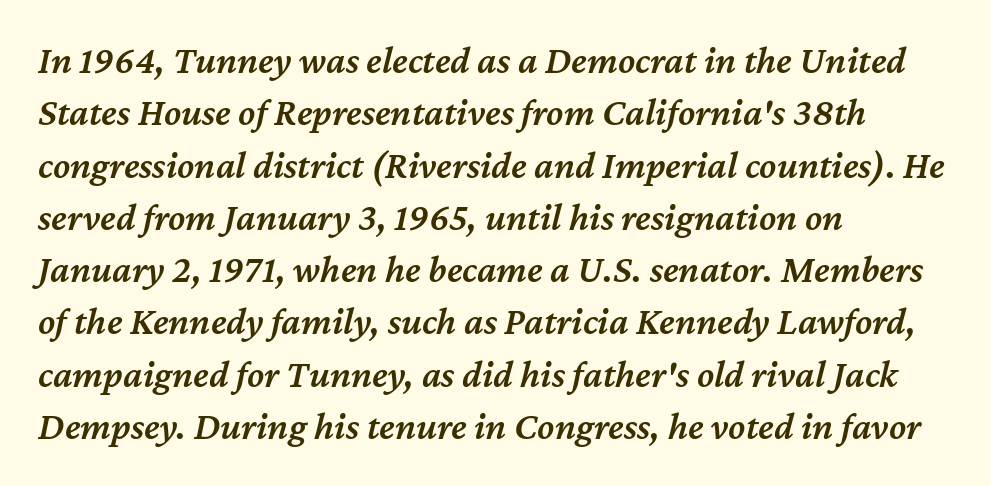
{"italic": "yes", "lean": "right", "slant_degrees": 12, "bold": "semi", "weight": "semibold", "width": "normal", "stroke_contrast": "medium", "x_height": "medium", "monospaced": "no", "underline": "no", "align": "left", "line_spacing": "normal", "line_spacing_ratio": 1.34, "letter_spacing": "normal", "letter_spacing_em": 0.0, "glyph_px": 39}
